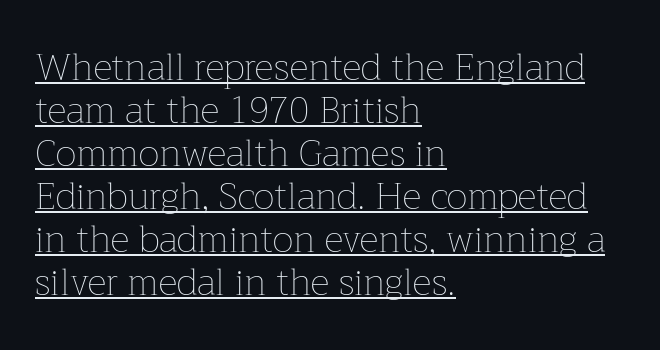
This is underlined copy, the kind a proofreader might mark for attention. Heaviness? Minimal to ordinary, like unemphasized prose. Typeset ragged right — the left edge is the straight one. Style check: upright. A typesetter would call this proportional, since set widths differ per character.
